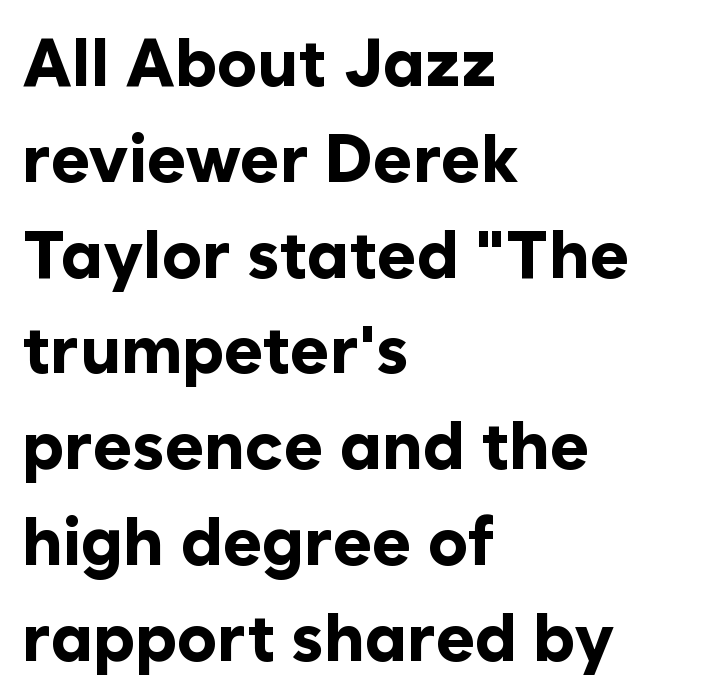
Q: Is the text bold? A: Yes.
Q: Is the text italic (slanted)? A: No, it is upright.
Q: Is the typeface a serif or a sans-serif typeface? A: Sans-serif.
Q: Is the text underlined? A: No.
Q: How is the paragraph aligned? A: Left-aligned.
Q: Is the spacing between letters normal or unusually wide? A: Normal.
Q: Is the spacing between lines tight, normal or loose? A: Normal.
Q: Width (condensed, normal, or wide)? A: Normal.
Q: Stroke contrast? A: Low.
Q: x-height? A: Medium.
Q: Monospaced? A: No.
